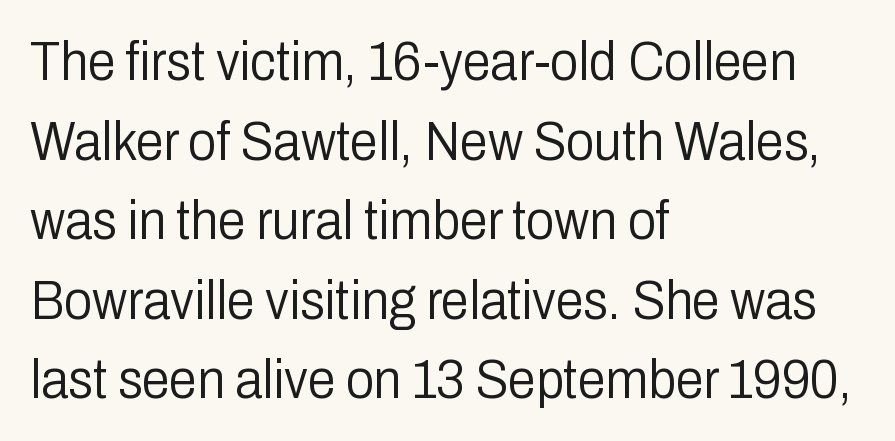
The image shows 56 px light, condensed sans-serif type, upright; set left-aligned, normal line spacing (1.42x), normal letter spacing, not underlined; low stroke contrast and a medium x-height.
